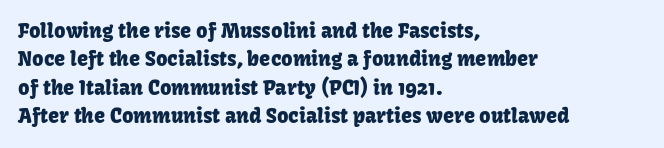
Reading down the block, your eye returns to a fixed left position each line. What stands out about the letter spacing? Nothing — it is the standard amount. The specimen reads as upright at a glance. The designer left line spacing at the default.
